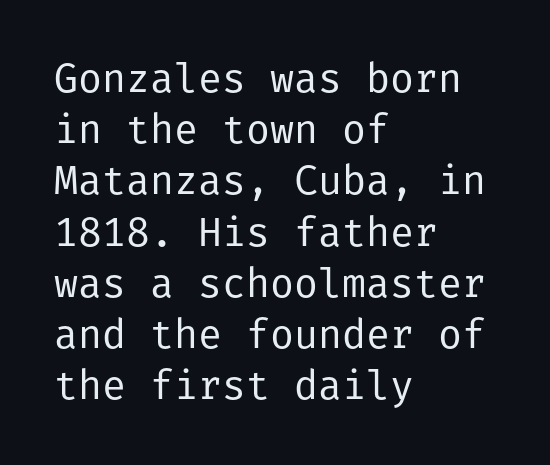
Letter spacing: default. The lines in this sample share a left origin and differ only in where they stop. Unmarked baselines from the first word to the last. What's the leading like? Ordinary, nothing unusual.
